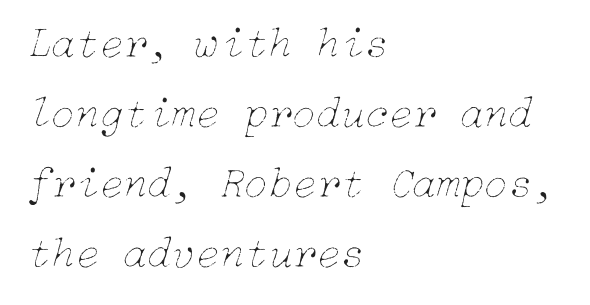
{"italic": "yes", "lean": "right", "slant_degrees": 15, "bold": "no", "weight": "thin", "width": "normal", "stroke_contrast": "low", "x_height": "medium", "underline": "no", "align": "left", "line_spacing": "normal", "line_spacing_ratio": 1.59, "letter_spacing": "normal", "letter_spacing_em": 0.0, "glyph_px": 44}
